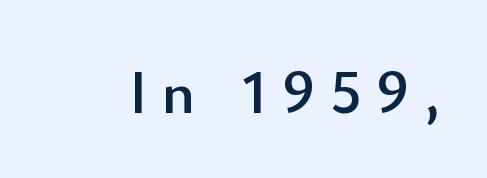
{"serif": "no", "italic": "no", "width": "normal", "stroke_contrast": "low", "x_height": "small", "monospaced": "no", "underline": "no", "letter_spacing": "wide", "letter_spacing_em": 0.23, "glyph_px": 63}
